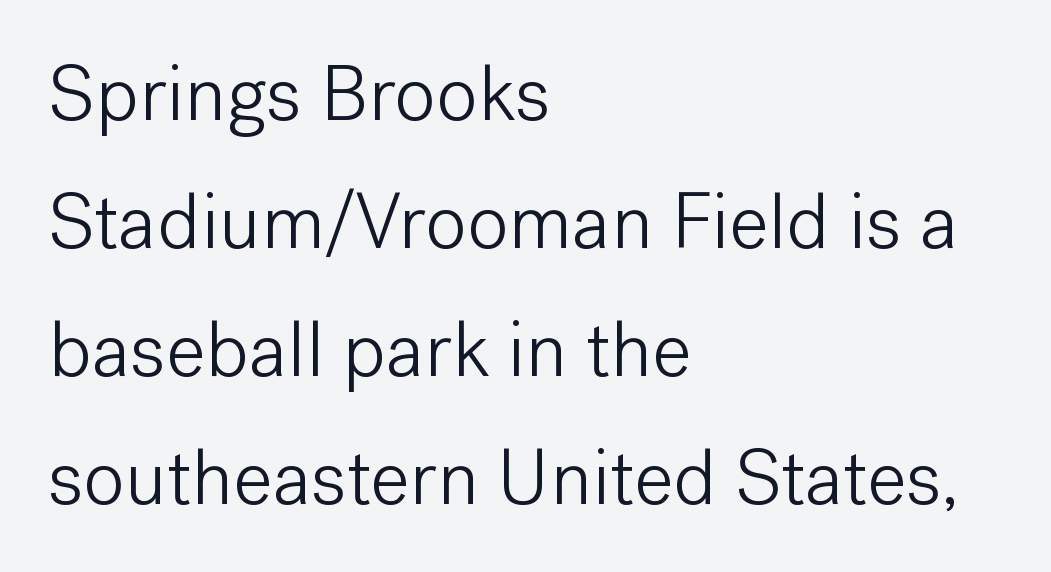
{"serif": "no", "italic": "no", "bold": "no", "weight": "light", "width": "normal", "stroke_contrast": "low", "x_height": "medium", "monospaced": "no", "underline": "no", "align": "left", "line_spacing": "normal", "line_spacing_ratio": 1.64, "letter_spacing": "normal", "letter_spacing_em": 0.0, "glyph_px": 78}
